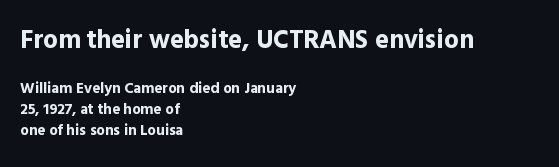
{"italic": "no", "bold": "yes", "underline": "no", "align": "left", "line_spacing": "normal", "line_spacing_ratio": 1.4, "letter_spacing": "normal", "letter_spacing_em": 0.0, "larger_block": "first", "size_ratio": 1.73, "glyph_px": 26}
